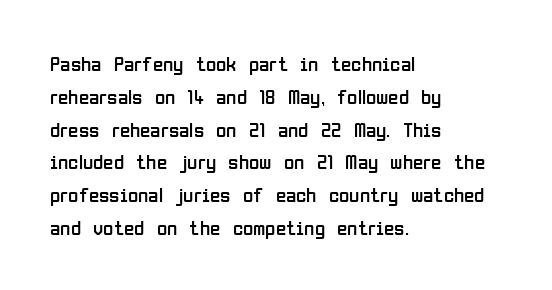
Upright lettering throughout. The rows are spaced the way most documents space them. These lines stack with their left ends in a neat column. The space beneath each line is pristine and unruled. This sample uses plain, unmodified letter spacing. Stem width sits at or under what a default text font uses.
